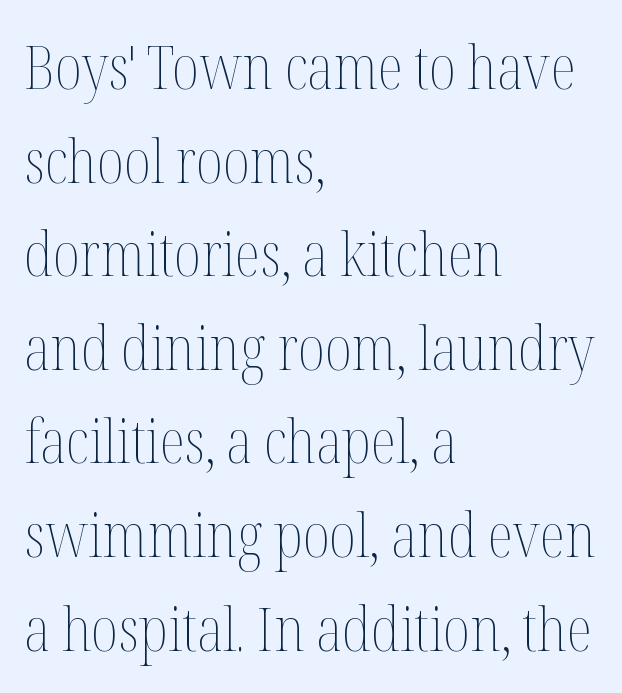
{"italic": "no", "bold": "no", "weight": "thin", "width": "condensed", "stroke_contrast": "medium", "x_height": "medium", "monospaced": "no", "underline": "no", "align": "left", "line_spacing": "normal", "line_spacing_ratio": 1.56, "letter_spacing": "normal", "letter_spacing_em": 0.0, "glyph_px": 60}
